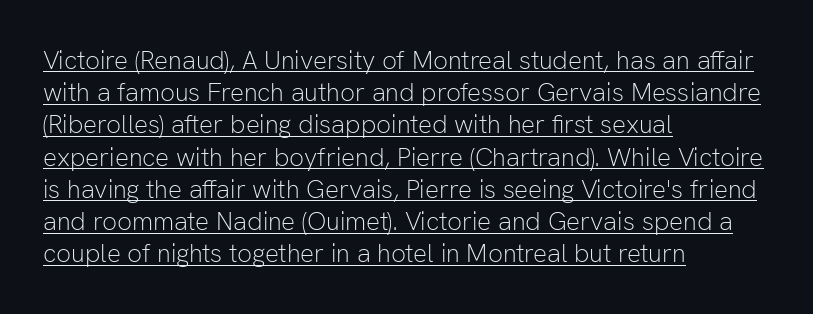
Q: Is the text bold? A: No.
Q: Is the text italic (slanted)? A: No, it is upright.
Q: Is the text underlined? A: Yes.
Q: How is the paragraph aligned? A: Left-aligned.
Q: Is the spacing between letters normal or unusually wide? A: Normal.
